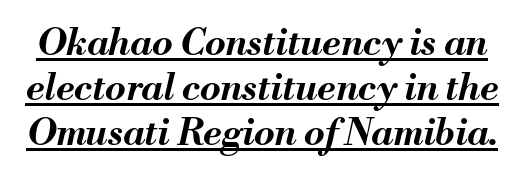
Q: Is the text bold? A: Yes.
Q: Is the text italic (slanted)? A: Yes, it leans right by about 13 degrees.
Q: Is the text underlined? A: Yes.
Q: Is the spacing between letters normal or unusually wide? A: Normal.
Q: Width (condensed, normal, or wide)? A: Normal.
Q: Stroke contrast? A: Medium.
Q: x-height? A: Small.
Q: Monospaced? A: No.
